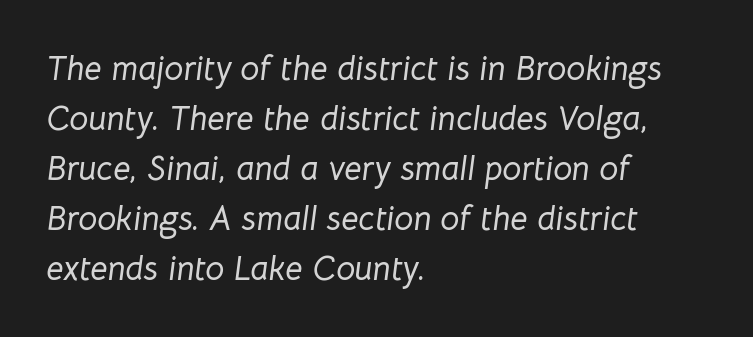
Q: Is the text italic (slanted)? A: Yes, it leans right by about 8 degrees.
Q: Is the text underlined? A: No.
Q: How is the paragraph aligned? A: Left-aligned.
Q: Is the spacing between letters normal or unusually wide? A: Normal.
Q: Is the spacing between lines tight, normal or loose? A: Normal.
Q: Width (condensed, normal, or wide)? A: Normal.
Q: Stroke contrast? A: Low.
Q: x-height? A: Medium.
Q: Monospaced? A: No.
